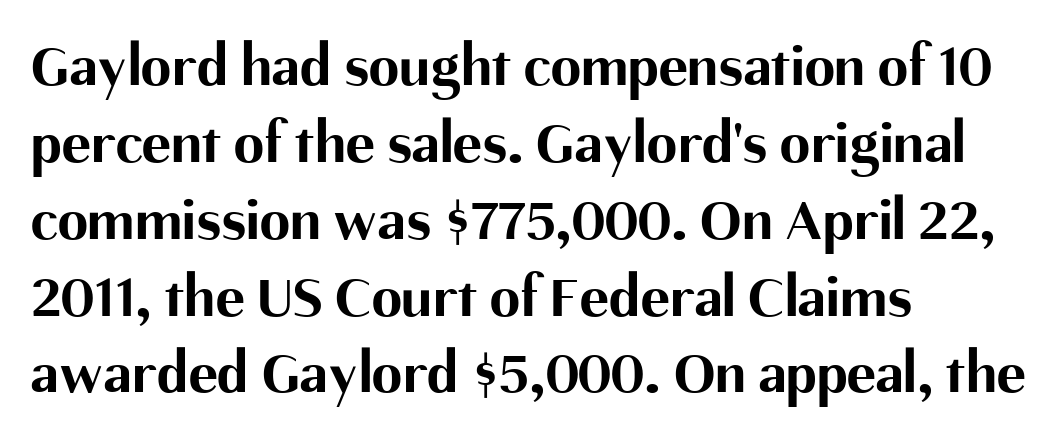
The image shows 61 px bold sans-serif type, upright; set left-aligned, normal line spacing (1.26x), normal letter spacing, not underlined; medium stroke contrast and a medium x-height.
